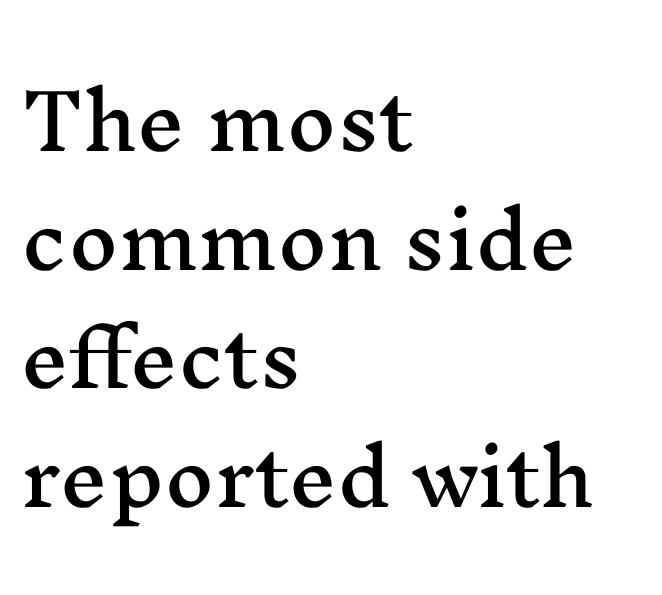
Q: Is the text italic (slanted)? A: No, it is upright.
Q: Is the typeface a serif or a sans-serif typeface? A: Serif.
Q: Is the text underlined? A: No.
Q: How is the paragraph aligned? A: Left-aligned.
Q: Is the spacing between letters normal or unusually wide? A: Normal.
Q: Is the spacing between lines tight, normal or loose? A: Normal.
Q: Width (condensed, normal, or wide)? A: Wide.
Q: Stroke contrast? A: Medium.
Q: x-height? A: Medium.
Q: Monospaced? A: No.
